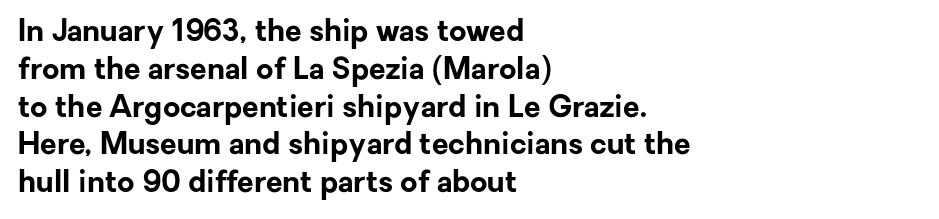
The image shows 30 px bold sans-serif type, upright; set left-aligned, normal line spacing (1.26x), normal letter spacing, not underlined; low stroke contrast and a medium x-height.
